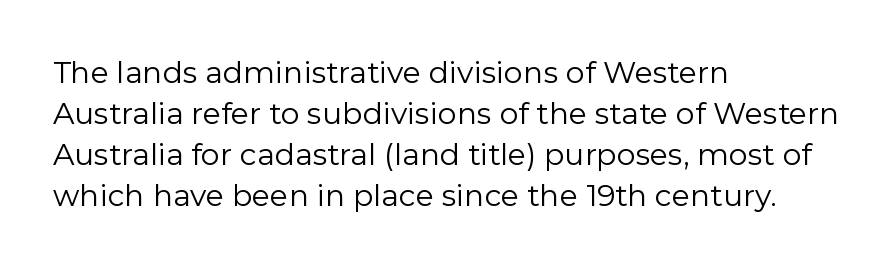
The block of text has a typical density, with ordinary space between rows. A quiet, ordinary-to-light weight characterises the typeface. Character widths vary here, with narrow letters taking less room than wide ones. The passage shown is not underscored anywhere. Italic: no, the glyphs are upright roman.
